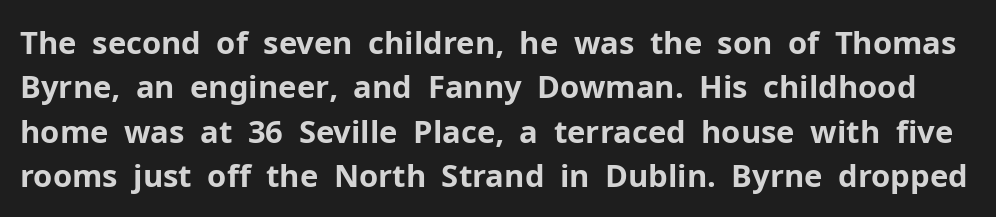
{"serif": "no", "italic": "no", "bold": "yes", "weight": "bold", "width": "normal", "stroke_contrast": "low", "x_height": "medium", "monospaced": "no", "underline": "no", "line_spacing": "normal", "line_spacing_ratio": 1.43, "letter_spacing": "normal", "letter_spacing_em": 0.0, "glyph_px": 31}
